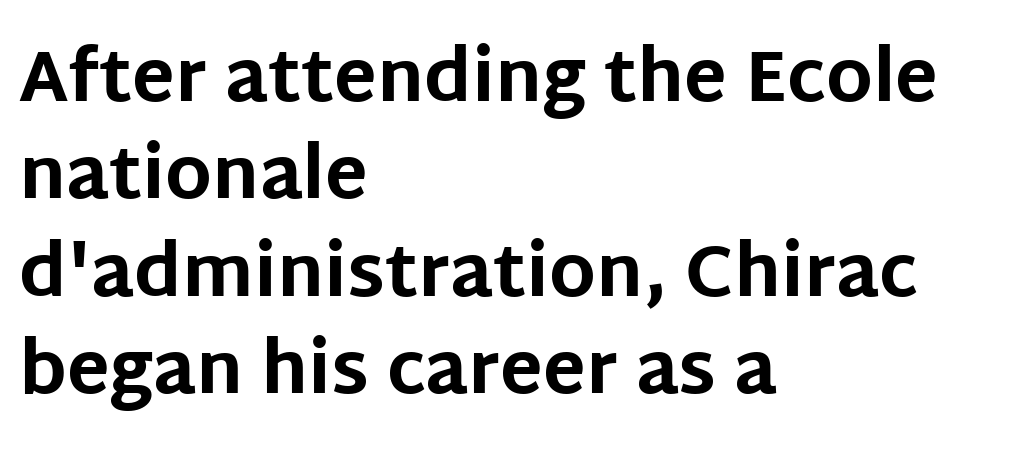
Every character sits straight up, as roman type does. The horizontal fit of the characters is conventional and even. Evenly set lines give the paragraph a standard silhouette. This sample is left-justified, so line endings fall wherever the words run out. Unlike a traditional serif, this face leaves its strokes unadorned. The characters look thick and weighty, a clear bold.
